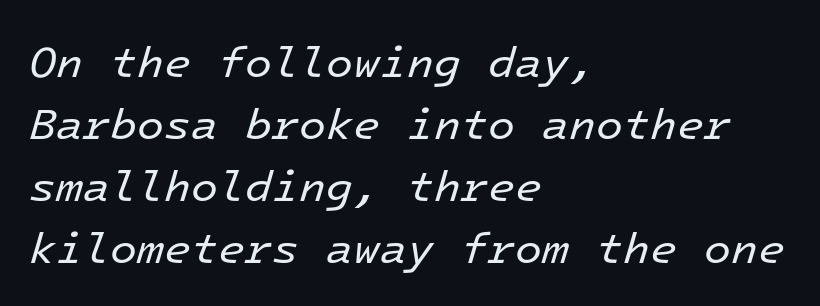
{"italic": "yes", "lean": "right", "slant_degrees": 16, "bold": "no", "weight": "regular", "width": "normal", "stroke_contrast": "low", "x_height": "medium", "monospaced": "yes", "underline": "no", "align": "left", "line_spacing": "normal", "line_spacing_ratio": 1.41, "letter_spacing": "normal", "letter_spacing_em": 0.0, "glyph_px": 44}
